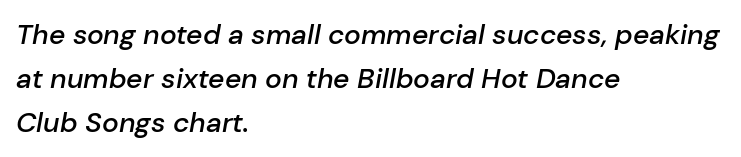
{"italic": "yes", "lean": "right", "slant_degrees": 10, "bold": "semi", "weight": "semibold", "width": "normal", "stroke_contrast": "low", "x_height": "medium", "monospaced": "no", "underline": "no", "align": "left", "line_spacing": "normal", "line_spacing_ratio": 1.57, "letter_spacing": "normal", "letter_spacing_em": 0.0, "glyph_px": 28}
